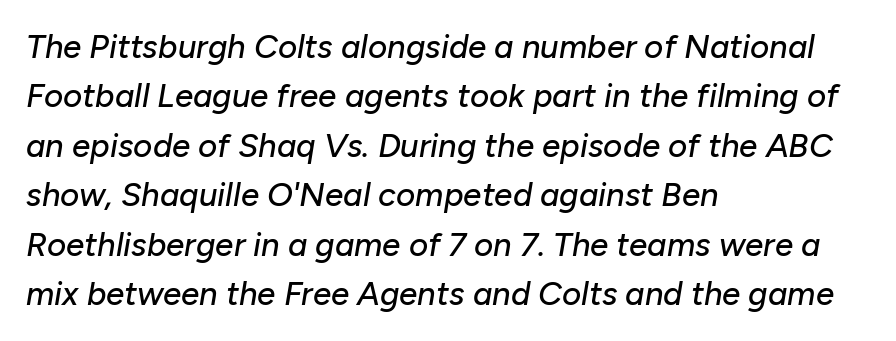
Q: Is the text italic (slanted)? A: Yes, it leans right by about 10 degrees.
Q: Is the text underlined? A: No.
Q: How is the paragraph aligned? A: Left-aligned.
Q: Is the spacing between letters normal or unusually wide? A: Normal.
Q: Is the spacing between lines tight, normal or loose? A: Normal.
Q: Width (condensed, normal, or wide)? A: Normal.
Q: Stroke contrast? A: Low.
Q: x-height? A: Medium.
Q: Monospaced? A: No.
